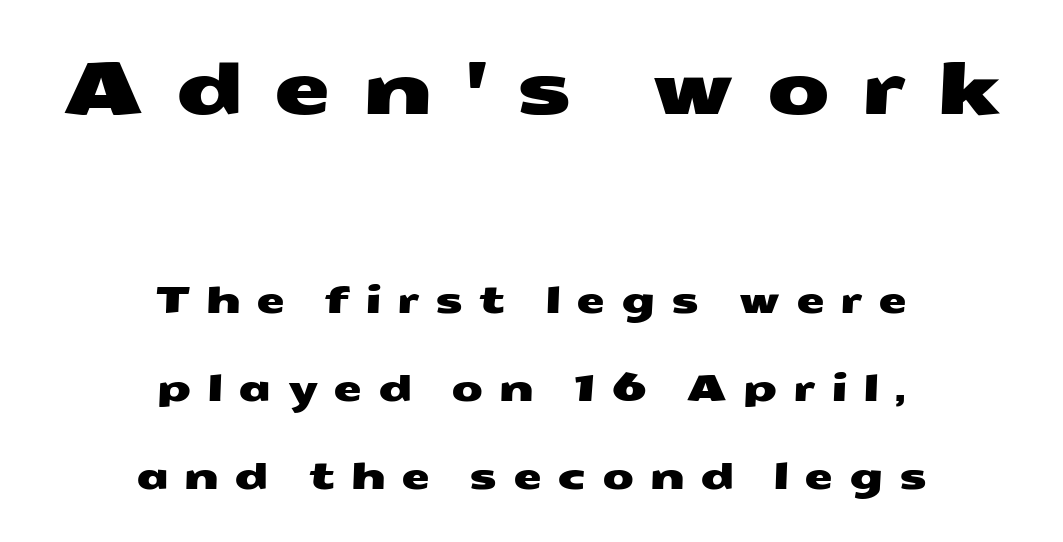
Q: Is the typeface a serif or a sans-serif typeface? A: Sans-serif.
Q: Is the text underlined? A: No.
Q: How is the paragraph aligned? A: Centered.
Q: Is the spacing between letters normal or unusually wide? A: Unusually wide.
Q: Is the spacing between lines tight, normal or loose? A: Loose.
Q: Which block of text is set in a larger size, the first (top) or the second (bottom)? A: The first (top) one.
Q: Width (condensed, normal, or wide)? A: Wide.
Q: Stroke contrast? A: Medium.
Q: x-height? A: Medium.
Q: Monospaced? A: No.
